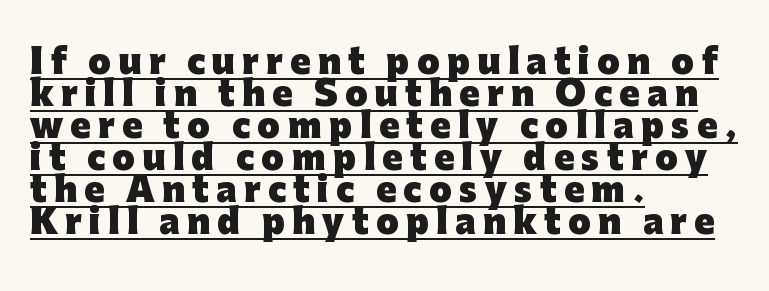
{"serif": "no", "italic": "no", "bold": "yes", "weight": "heavy", "width": "normal", "stroke_contrast": "low", "x_height": "medium", "monospaced": "no", "underline": "yes", "align": "left", "line_spacing": "tight", "line_spacing_ratio": 0.97, "letter_spacing": "wide", "letter_spacing_em": 0.22, "glyph_px": 33}
